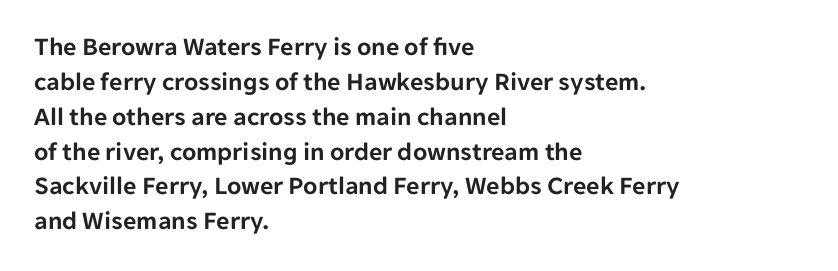
Q: Is the text italic (slanted)? A: No, it is upright.
Q: Is the text underlined? A: No.
Q: How is the paragraph aligned? A: Left-aligned.
Q: Is the spacing between letters normal or unusually wide? A: Normal.
Q: Is the spacing between lines tight, normal or loose? A: Normal.
